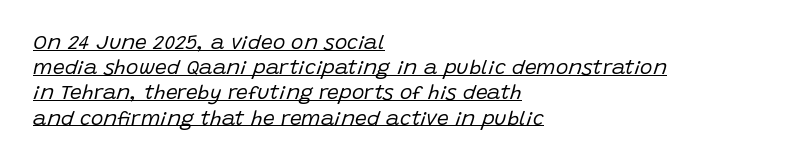
The image shows 21 px text type, italic (leaning right); set left-aligned, line spacing 1.2x, normal letter spacing, underlined.
